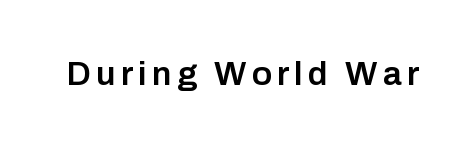
These lines were composed using upright roman letters. I'd describe the lettering as semibold — firm but not a full bold. Serifs: no, the terminals of the letterforms are clean. The passage shown is not underscored anywhere. The rendering uses natural spacing where letterforms have individual widths.
